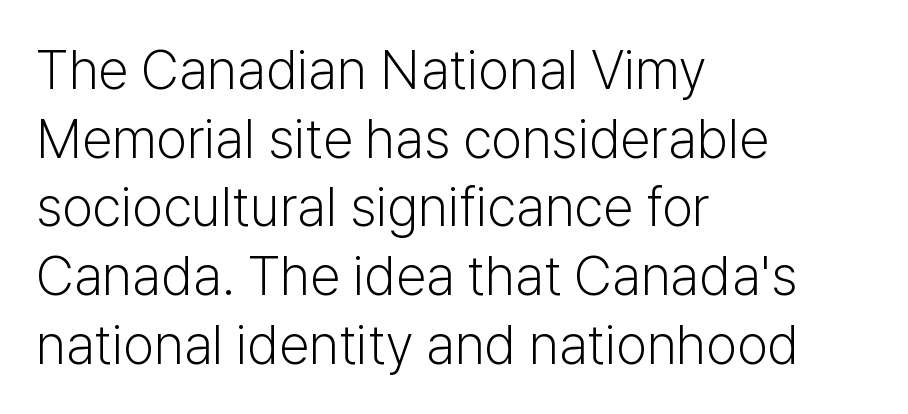
Q: Is the text bold? A: No.
Q: Is the text italic (slanted)? A: No, it is upright.
Q: Is the typeface a serif or a sans-serif typeface? A: Sans-serif.
Q: Is the text underlined? A: No.
Q: How is the paragraph aligned? A: Left-aligned.
Q: Is the spacing between letters normal or unusually wide? A: Normal.
Q: Is the spacing between lines tight, normal or loose? A: Normal.
Q: Width (condensed, normal, or wide)? A: Normal.
Q: Stroke contrast? A: Low.
Q: x-height? A: Medium.
Q: Monospaced? A: No.
